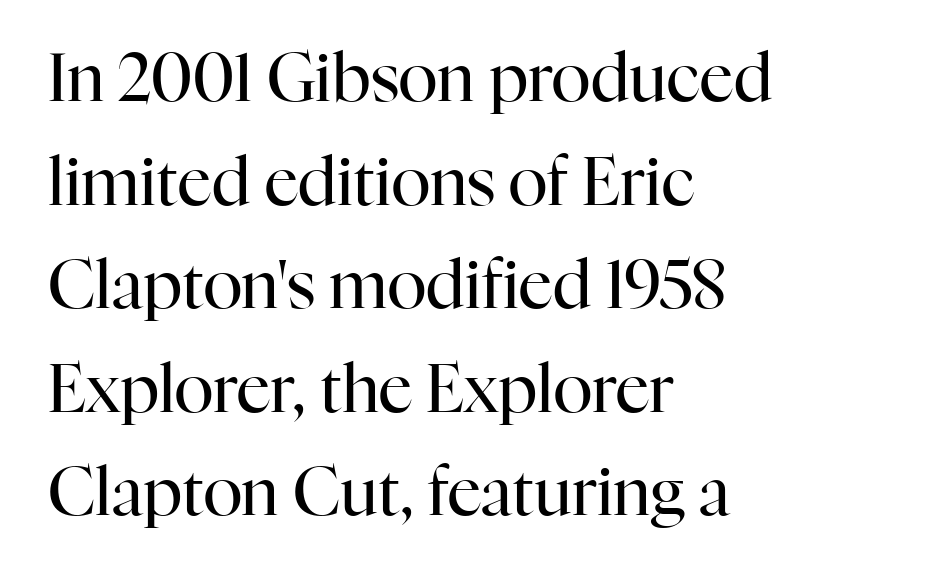
{"serif": "yes", "italic": "no", "bold": "no", "weight": "regular", "width": "normal", "stroke_contrast": "high", "x_height": "medium", "monospaced": "no", "underline": "no", "align": "left", "line_spacing": "normal", "line_spacing_ratio": 1.57, "letter_spacing": "normal", "letter_spacing_em": 0.0, "glyph_px": 66}
